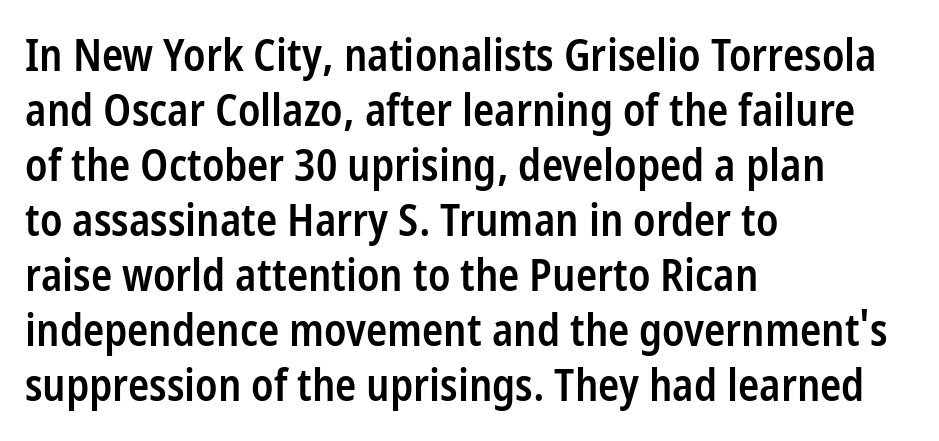
Q: Is the text bold? A: Semi-bold.
Q: Is the text italic (slanted)? A: No, it is upright.
Q: Is the typeface a serif or a sans-serif typeface? A: Sans-serif.
Q: Is the text underlined? A: No.
Q: How is the paragraph aligned? A: Left-aligned.
Q: Is the spacing between letters normal or unusually wide? A: Normal.
Q: Is the spacing between lines tight, normal or loose? A: Normal.
Q: Width (condensed, normal, or wide)? A: Condensed.
Q: Stroke contrast? A: Low.
Q: x-height? A: Medium.
Q: Monospaced? A: No.
